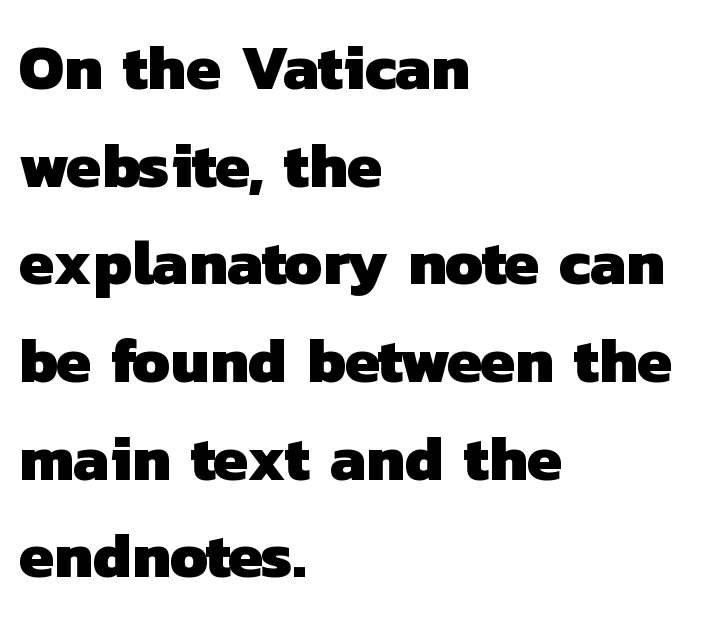
The space between consecutive lines is moderate. Quick note: underline off. A sans-serif font was chosen for this passage. Between one letter and the next there's only the usual sliver of space. The passage shown is typed in a proportional face where columns would drift.
